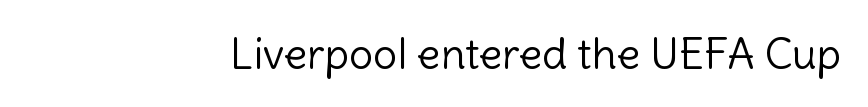
Short note: letters normally spaced. The letters stand upright; this is a roman face. Where is the straight margin? On the right. You could not count columns in this text — the font is proportionally spaced. No heavy texture on the line: the type isn't bold.
